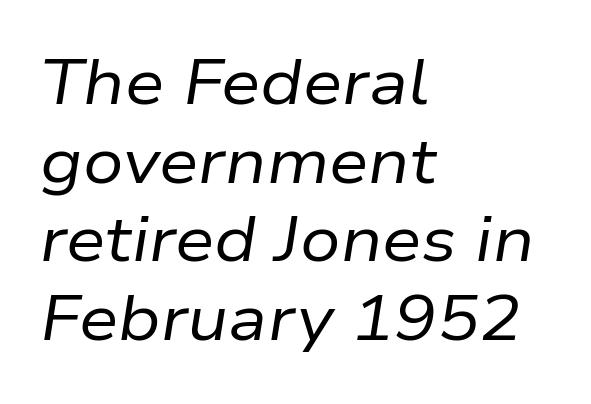
Q: Is the text bold? A: No.
Q: Is the text italic (slanted)? A: Yes, it leans right by about 9 degrees.
Q: Is the text underlined? A: No.
Q: How is the paragraph aligned? A: Left-aligned.
Q: Is the spacing between letters normal or unusually wide? A: Normal.
Q: Is the spacing between lines tight, normal or loose? A: Normal.
Q: Width (condensed, normal, or wide)? A: Normal.
Q: Stroke contrast? A: Low.
Q: x-height? A: Medium.
Q: Monospaced? A: No.
